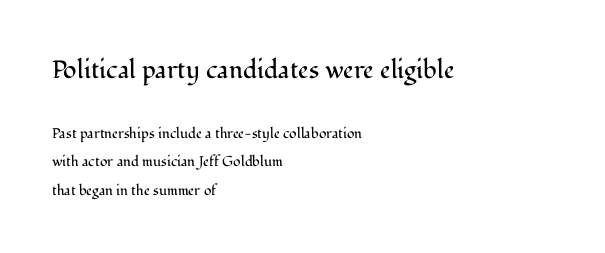
The image shows 25 px text type, upright; set left-aligned, loose line spacing (2.03x), normal letter spacing, not underlined; the first (top) block is 1.79x larger.
